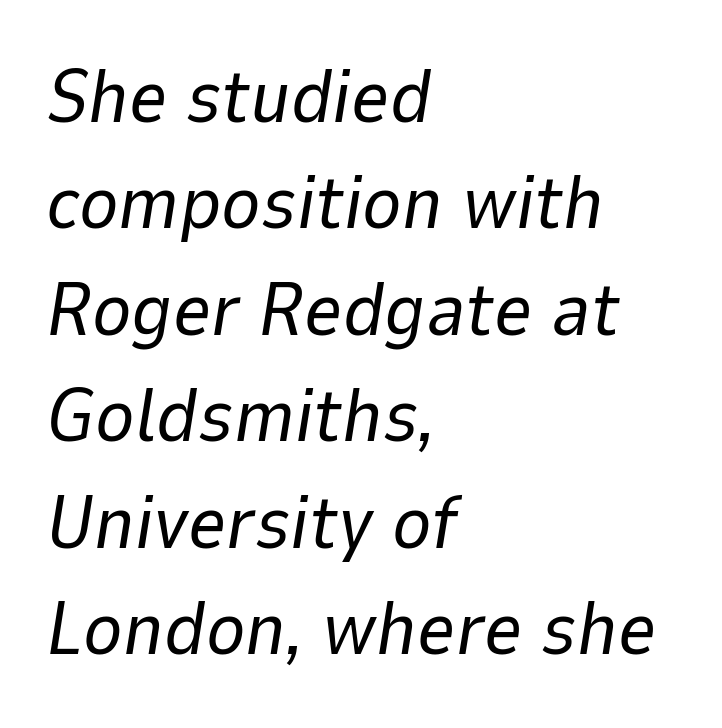
{"italic": "yes", "lean": "right", "slant_degrees": 9, "bold": "no", "weight": "regular", "width": "normal", "stroke_contrast": "low", "x_height": "medium", "monospaced": "no", "underline": "no", "align": "left", "line_spacing": "normal", "line_spacing_ratio": 1.42, "letter_spacing": "normal", "letter_spacing_em": 0.0, "glyph_px": 75}
